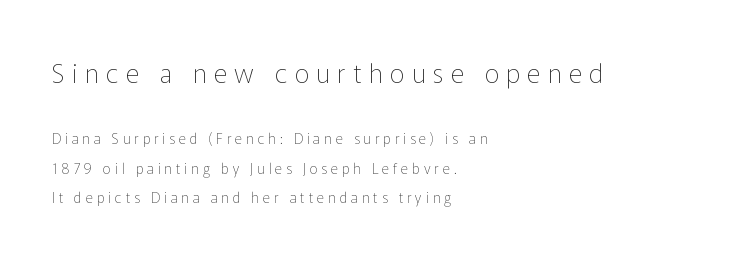
Q: Is the text bold? A: No.
Q: Is the text italic (slanted)? A: No, it is upright.
Q: Is the text underlined? A: No.
Q: How is the paragraph aligned? A: Left-aligned.
Q: Is the spacing between letters normal or unusually wide? A: Unusually wide.
Q: Is the spacing between lines tight, normal or loose? A: Loose.
Q: Which block of text is set in a larger size, the first (top) or the second (bottom)? A: The first (top) one.
